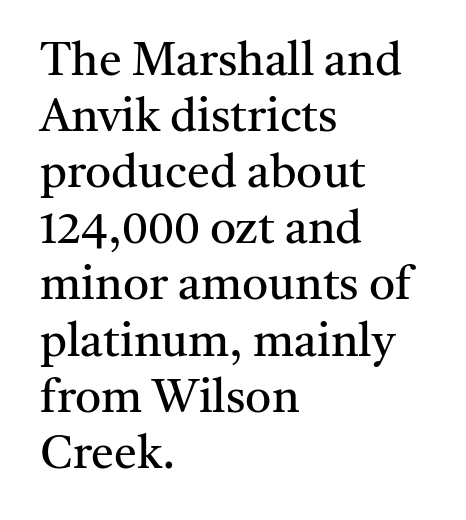
The type is set solid horizontally, with unmodified tracking. Ordinary non-slanted type is in use. Yep, those are serifs on the letters. Character widths vary here, with narrow letters taking less room than wide ones. The lines are quadded left.
